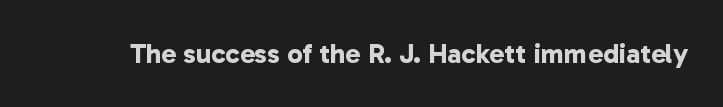
The letters sit at their default tracking, neither squeezed nor spread. The rendering uses a bold face; every stroke is thick and dark. Check the space under the baseline: it is left empty. The passage shown is typed in a proportional face where columns would drift. The designer went with a sans here, leaving each stem footless.
